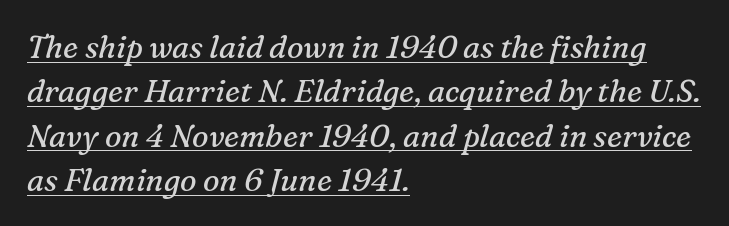
The image shows 31 px regular-weight serif type, italic (leaning right); set left-aligned, normal line spacing (1.43x), normal letter spacing, underlined; medium stroke contrast and a medium x-height.
